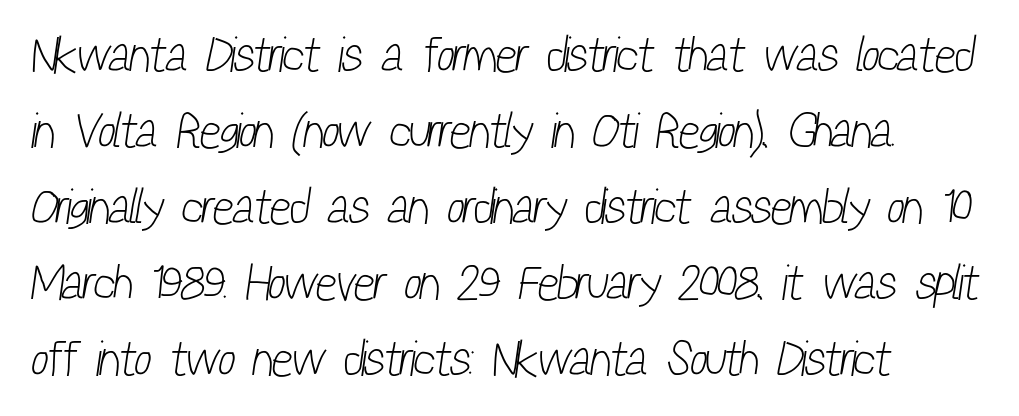
The image shows 50 px light, condensed sans-serif type; set left-aligned, normal line spacing (1.52x), normal letter spacing, not underlined; low stroke contrast and a medium x-height.
